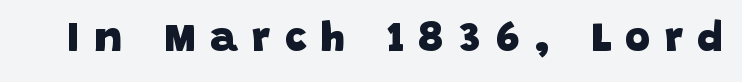
Q: Is the text bold? A: Yes.
Q: Is the typeface a serif or a sans-serif typeface? A: Sans-serif.
Q: Is the text underlined? A: No.
Q: Is the spacing between letters normal or unusually wide? A: Unusually wide.
Q: Width (condensed, normal, or wide)? A: Normal.
Q: Stroke contrast? A: Low.
Q: x-height? A: Large.
Q: Monospaced? A: No.
